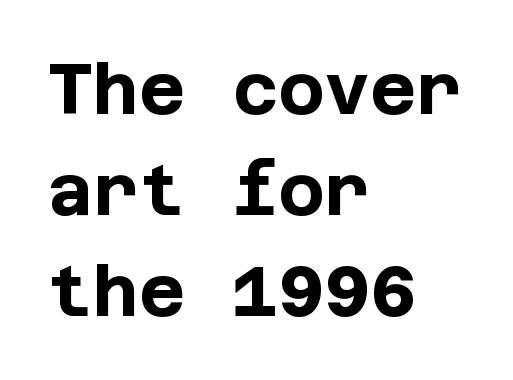
The horizontal fit of the characters is conventional and even. Clear beneath every line of the passage. A typesetter would call this leading conventional body-copy spacing. Weight check: bold — yes, fully. This rendering employs a face without finishing strokes, i.e., a sans-serif.
